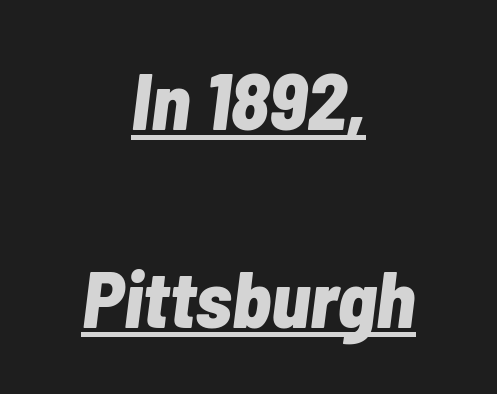
{"italic": "yes", "lean": "right", "slant_degrees": 7, "bold": "yes", "weight": "bold", "width": "condensed", "stroke_contrast": "low", "x_height": "medium", "monospaced": "no", "underline": "yes", "align": "center", "line_spacing": "loose", "line_spacing_ratio": 2.47, "letter_spacing": "normal", "letter_spacing_em": 0.0, "glyph_px": 80}
